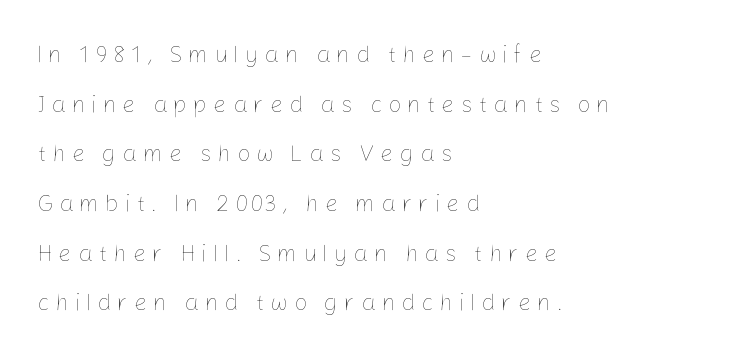
{"italic": "no", "bold": "no", "underline": "no", "align": "left", "line_spacing": "loose", "line_spacing_ratio": 2.16, "letter_spacing": "wide", "letter_spacing_em": 0.26, "glyph_px": 23}
